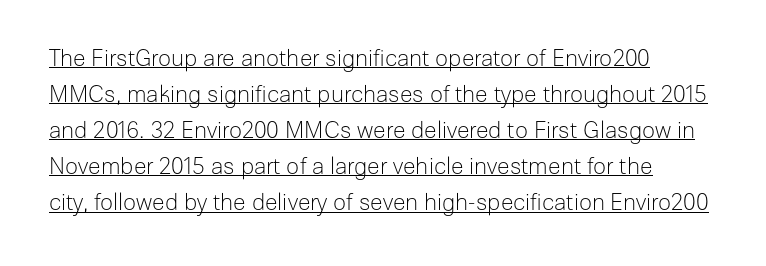
{"italic": "no", "bold": "no", "underline": "yes", "align": "left", "line_spacing": "normal", "line_spacing_ratio": 1.57, "letter_spacing": "normal", "letter_spacing_em": 0.0, "glyph_px": 23}
